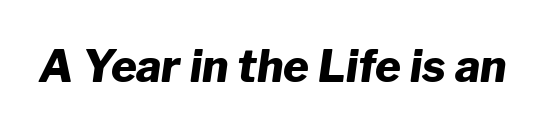
Q: Is the text bold? A: Yes.
Q: Is the text italic (slanted)? A: Yes, it leans right by about 8 degrees.
Q: Is the text underlined? A: No.
Q: Is the spacing between letters normal or unusually wide? A: Normal.
Q: Width (condensed, normal, or wide)? A: Normal.
Q: Stroke contrast? A: Low.
Q: x-height? A: Medium.
Q: Monospaced? A: No.
